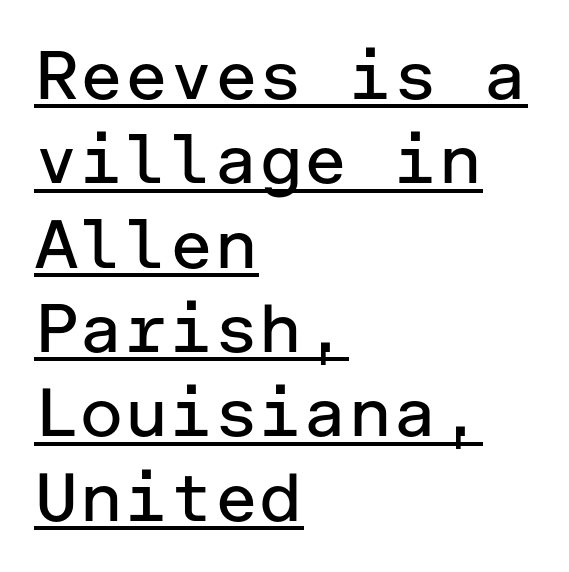
The image shows 68 px regular-weight sans-serif type, upright; set left-aligned, line spacing 1.24x, normal letter spacing, underlined; low stroke contrast and a medium x-height.
